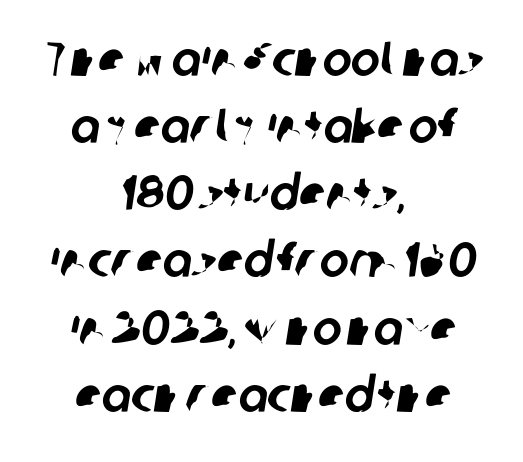
{"serif": "no", "width": "normal", "stroke_contrast": "low", "x_height": "medium", "monospaced": "no", "underline": "no", "align": "center", "line_spacing": "normal", "line_spacing_ratio": 1.37, "letter_spacing": "normal", "letter_spacing_em": 0.0, "glyph_px": 49}
